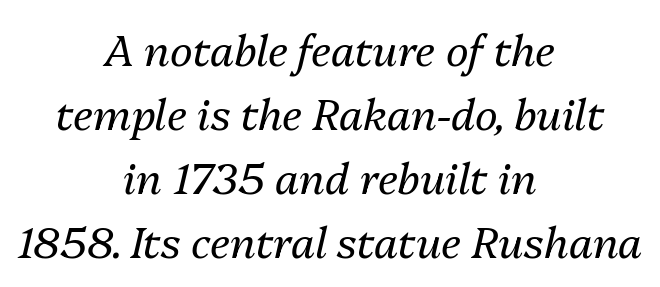
Q: Is the text bold? A: No.
Q: Is the text italic (slanted)? A: Yes, it leans right by about 13 degrees.
Q: Is the text underlined? A: No.
Q: How is the paragraph aligned? A: Centered.
Q: Is the spacing between letters normal or unusually wide? A: Normal.
Q: Is the spacing between lines tight, normal or loose? A: Normal.
Q: Width (condensed, normal, or wide)? A: Normal.
Q: Stroke contrast? A: Medium.
Q: x-height? A: Medium.
Q: Monospaced? A: No.
